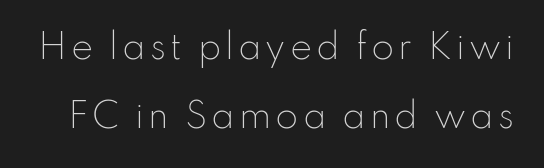
Q: Is the text bold? A: No.
Q: Is the text italic (slanted)? A: No, it is upright.
Q: Is the typeface a serif or a sans-serif typeface? A: Sans-serif.
Q: Is the text underlined? A: No.
Q: Is the spacing between lines tight, normal or loose? A: Loose.
Q: Width (condensed, normal, or wide)? A: Normal.
Q: Stroke contrast? A: Low.
Q: x-height? A: Small.
Q: Monospaced? A: No.
